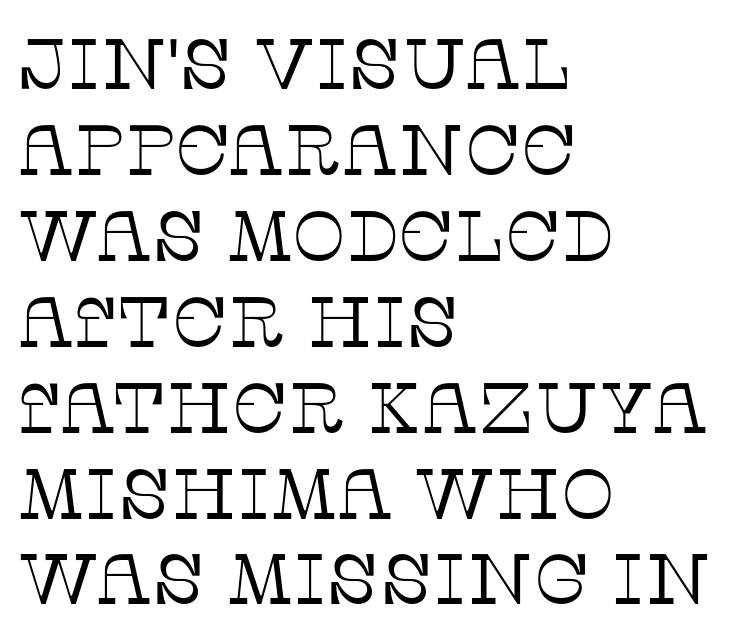
A typesetter would call this zero additional tracking. Type style note: has serifs. The space directly below the letters is spotless. Proportional: the letters do not fall into vertical columns. A roman cut, with each character standing at attention. Typeset ragged right — the left edge is the straight one.
